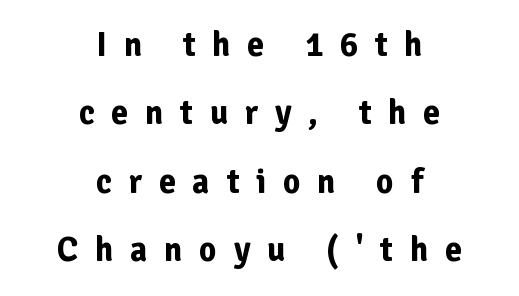
A typesetter would call this proportional, since set widths differ per character. The letterforms stand isolated, each surrounded by extra space. The strip under each line holds only bare page. The rag falls on both sides of this text block equally. Regarding serifs, this sample does without them. Heavy-handed strokes throughout: this text is bold.
